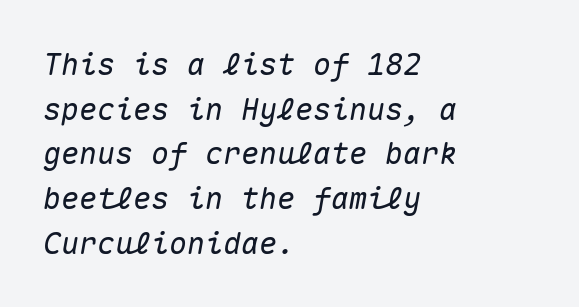
The paragraph has a hard left edge and a soft right edge. The face used here has a pronounced slope to its letters. The face used here is rendered with its standard letterfit. The words here are not underlined. These lines are rendered in a fixed-pitch font. Whoever set this chose a conventional vertical rhythm.
